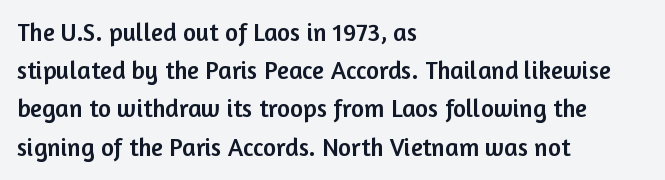
Q: Is the text italic (slanted)? A: No, it is upright.
Q: Is the text underlined? A: No.
Q: How is the paragraph aligned? A: Left-aligned.
Q: Is the spacing between letters normal or unusually wide? A: Normal.
Q: Is the spacing between lines tight, normal or loose? A: Normal.
